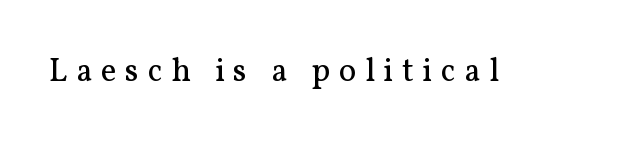
{"serif": "yes", "italic": "no", "bold": "no", "weight": "regular", "width": "normal", "stroke_contrast": "medium", "x_height": "medium", "monospaced": "no", "underline": "no", "letter_spacing": "wide", "letter_spacing_em": 0.26, "glyph_px": 33}
